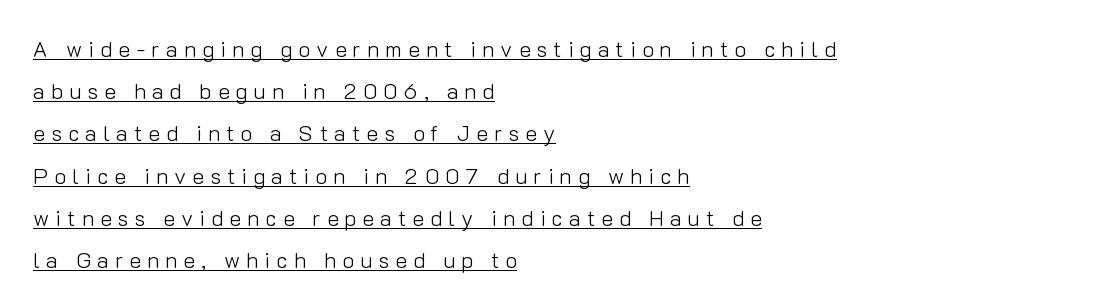
The image shows 22 px text type, upright; set left-aligned, loose line spacing (1.92x), unusually wide letter spacing (+0.28 em), underlined.
